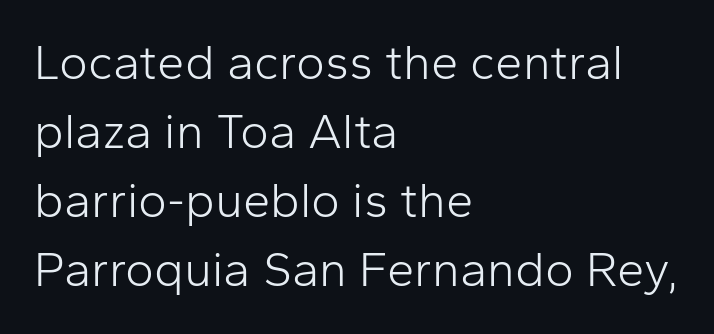
Serif or sans? Sans — the stroke terminals are bare. What's the leading like? Ordinary, nothing unusual. The space beneath each line is pristine and unruled. Stems and bowls with no extra thickness — not bold.
